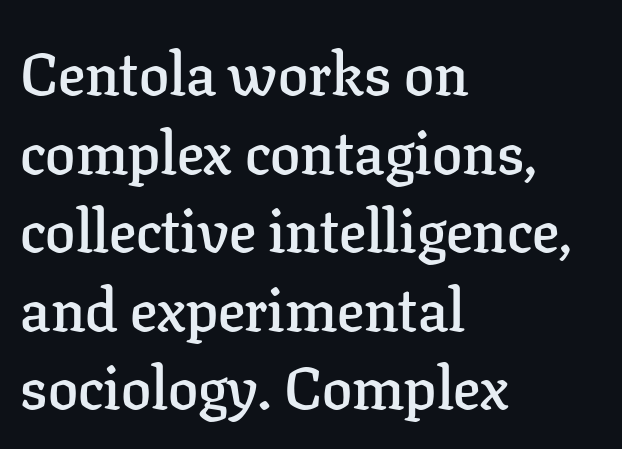
Which margin do the lines hug? The left one — the right edge is uneven. Bare-footed words on every line. The text was rendered using a seriffed face with decorative stroke endings. Vertical spacing — default. A typesetter would call this zero additional tracking.
